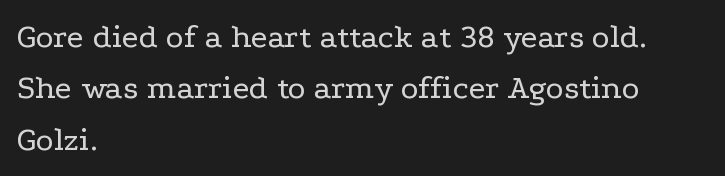
Q: Is the text bold? A: No.
Q: Is the text italic (slanted)? A: No, it is upright.
Q: Is the typeface a serif or a sans-serif typeface? A: Serif.
Q: Is the text underlined? A: No.
Q: How is the paragraph aligned? A: Left-aligned.
Q: Is the spacing between letters normal or unusually wide? A: Normal.
Q: Is the spacing between lines tight, normal or loose? A: Normal.
Q: Width (condensed, normal, or wide)? A: Wide.
Q: Stroke contrast? A: Low.
Q: x-height? A: Medium.
Q: Monospaced? A: No.
